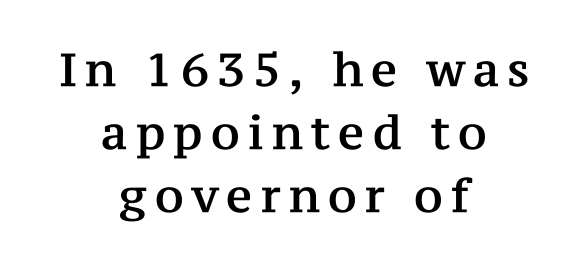
Characters remain perfectly vertical along every line. Anything drawn beneath the words? Only blank space. Whoever set this chose a conventional vertical rhythm. Looks like regular typesetting: each glyph gets only the width it needs.
